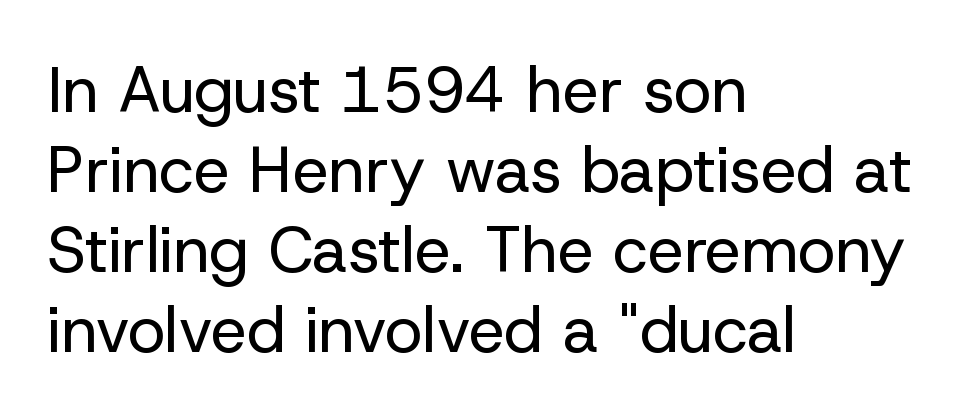
{"serif": "no", "italic": "no", "bold": "no", "weight": "regular", "width": "normal", "stroke_contrast": "low", "x_height": "medium", "monospaced": "no", "underline": "no", "align": "left", "line_spacing": "normal", "line_spacing_ratio": 1.25, "letter_spacing": "normal", "letter_spacing_em": 0.0, "glyph_px": 64}
